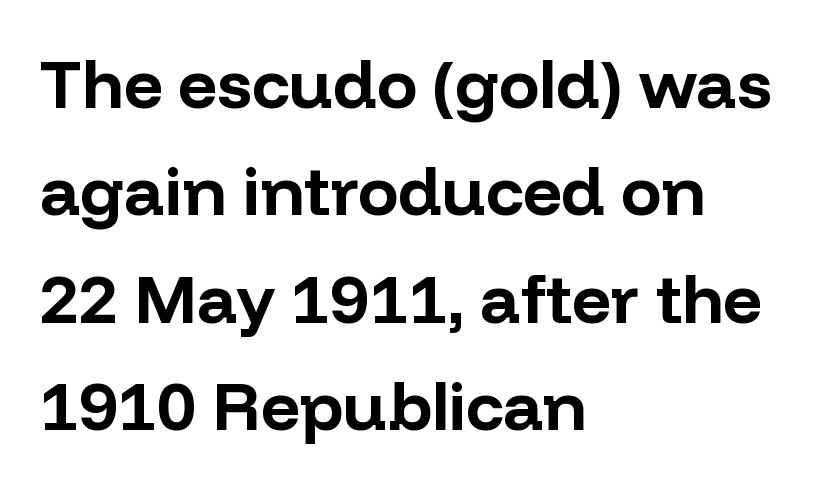
The image shows 68 px bold sans-serif type, upright; set left-aligned, normal line spacing (1.58x), normal letter spacing, not underlined; low stroke contrast and a medium x-height.
